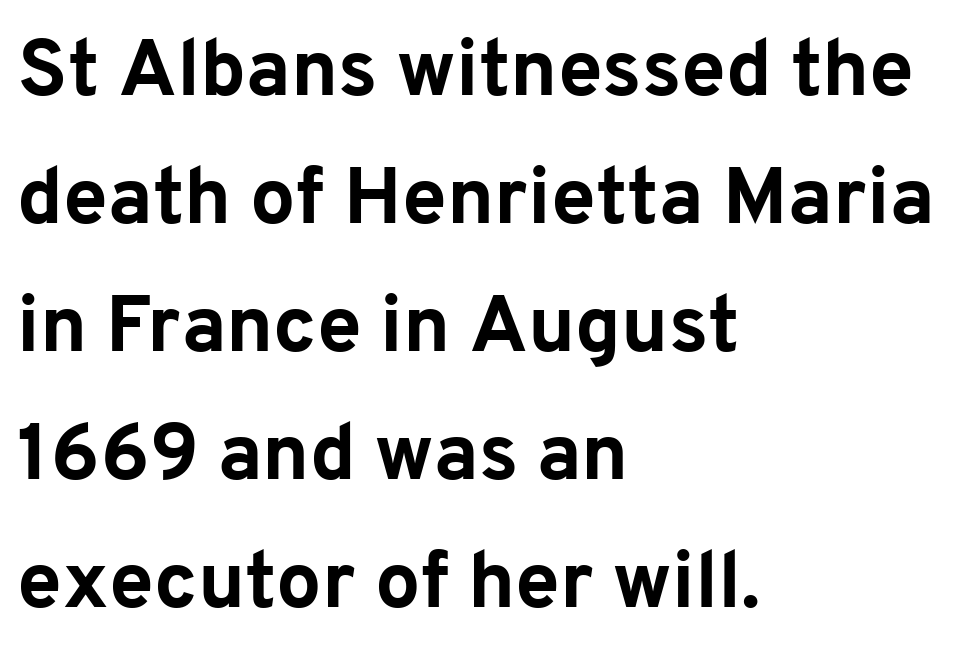
Q: Is the text bold? A: Yes.
Q: Is the text italic (slanted)? A: No, it is upright.
Q: Is the typeface a serif or a sans-serif typeface? A: Sans-serif.
Q: Is the text underlined? A: No.
Q: How is the paragraph aligned? A: Left-aligned.
Q: Is the spacing between letters normal or unusually wide? A: Normal.
Q: Is the spacing between lines tight, normal or loose? A: Normal.
Q: Width (condensed, normal, or wide)? A: Normal.
Q: Stroke contrast? A: Low.
Q: x-height? A: Medium.
Q: Monospaced? A: No.
